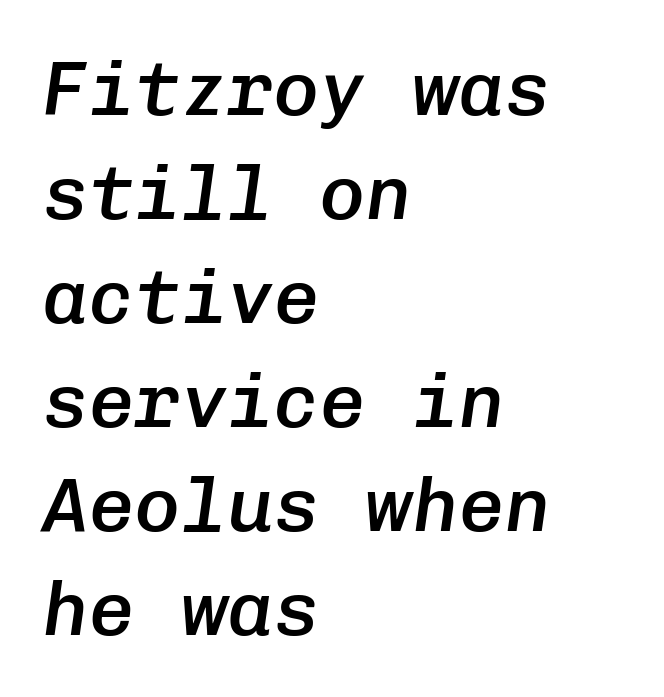
{"italic": "yes", "lean": "right", "slant_degrees": 8, "bold": "semi", "weight": "semibold", "width": "normal", "stroke_contrast": "low", "x_height": "medium", "monospaced": "yes", "underline": "no", "align": "left", "line_spacing": "normal", "line_spacing_ratio": 1.35, "letter_spacing": "normal", "letter_spacing_em": 0.0, "glyph_px": 77}
